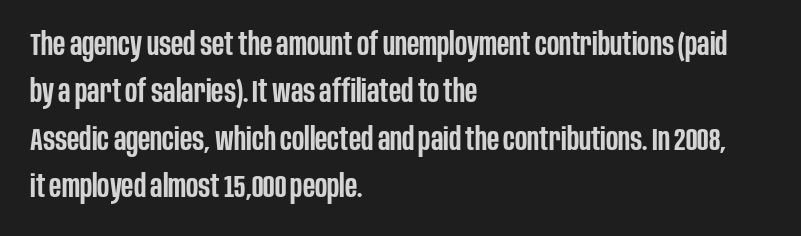
Q: Is the text bold? A: Semi-bold.
Q: Is the text italic (slanted)? A: No, it is upright.
Q: Is the typeface a serif or a sans-serif typeface? A: Sans-serif.
Q: Is the text underlined? A: No.
Q: How is the paragraph aligned? A: Left-aligned.
Q: Is the spacing between letters normal or unusually wide? A: Normal.
Q: Is the spacing between lines tight, normal or loose? A: Normal.
Q: Width (condensed, normal, or wide)? A: Condensed.
Q: Stroke contrast? A: Low.
Q: x-height? A: Large.
Q: Monospaced? A: No.
